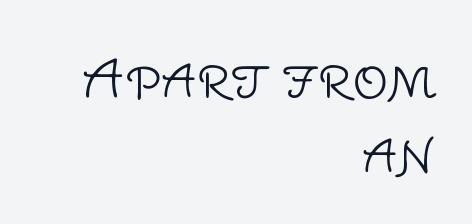
Stroke mass is kept to a normal reading level or below. Leading matches the norm, producing a regular column. Horizontal alignment here is rightward, an uncommon choice for prose. This sample uses a sans-serif face.
